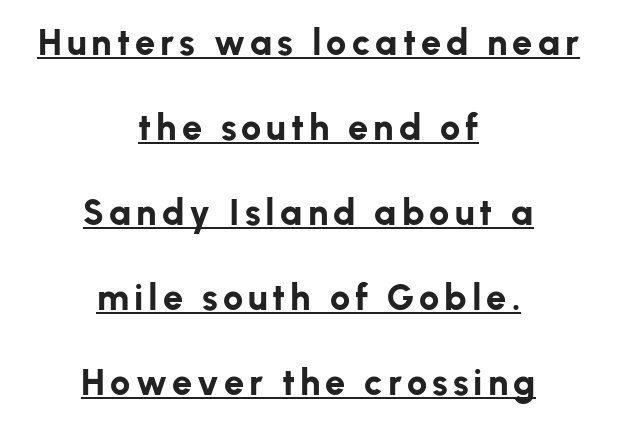
The image shows 36 px bold sans-serif type, upright; set centered, loose line spacing (2.36x), underlined; low stroke contrast and a medium x-height.
